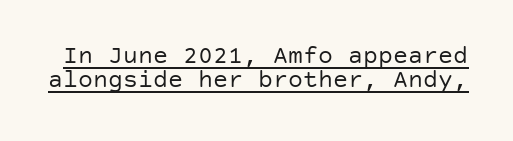
Q: Is the text bold? A: No.
Q: Is the text italic (slanted)? A: No, it is upright.
Q: Is the text underlined? A: Yes.
Q: Is the spacing between letters normal or unusually wide? A: Normal.
Q: Is the spacing between lines tight, normal or loose? A: Tight.
